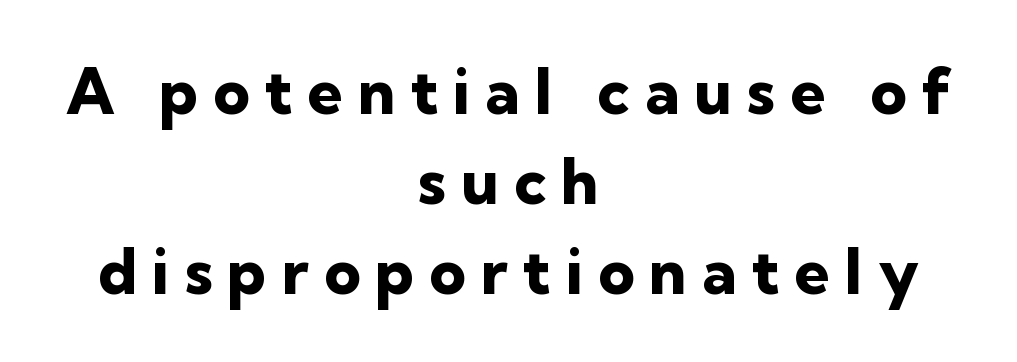
Q: Is the text bold? A: Yes.
Q: Is the text italic (slanted)? A: No, it is upright.
Q: Is the typeface a serif or a sans-serif typeface? A: Sans-serif.
Q: Is the text underlined? A: No.
Q: How is the paragraph aligned? A: Centered.
Q: Is the spacing between letters normal or unusually wide? A: Unusually wide.
Q: Is the spacing between lines tight, normal or loose? A: Normal.
Q: Width (condensed, normal, or wide)? A: Normal.
Q: Stroke contrast? A: Low.
Q: x-height? A: Medium.
Q: Monospaced? A: No.
